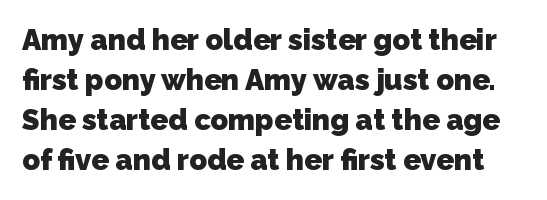
Each word holds together tightly as a unit, with standard inter-letter gaps. Type style note: lacks serifs. Weight check: bold — yes, fully. Each letter keeps its own natural width here, so spacing adapts to shape. The designer left line spacing at the default. Descenders hang freely into open space.
